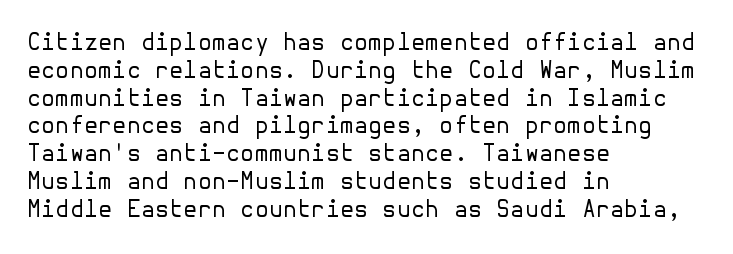
{"italic": "no", "bold": "no", "underline": "no", "align": "left", "line_spacing_ratio": 1.21, "letter_spacing": "normal", "letter_spacing_em": 0.0, "glyph_px": 23}
